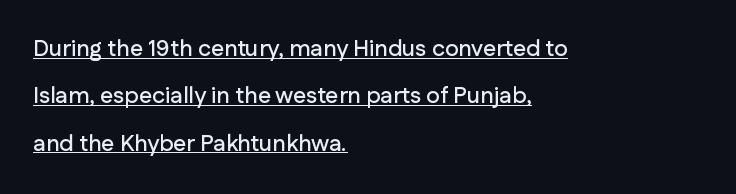
The image shows 23 px text type, upright; set left-aligned, loose line spacing (2.06x), normal letter spacing, underlined.
